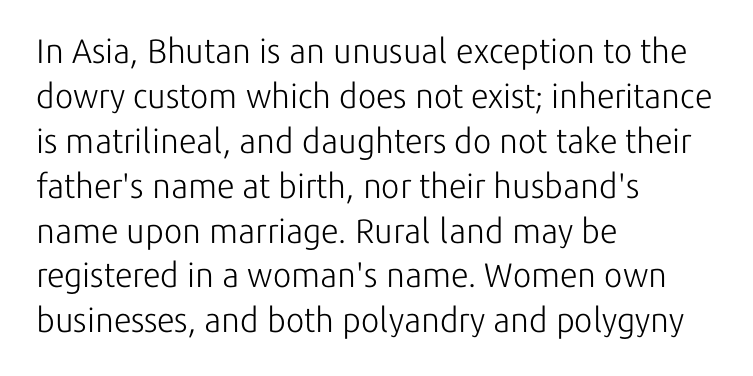
{"serif": "no", "italic": "no", "bold": "no", "weight": "light", "width": "normal", "stroke_contrast": "low", "x_height": "medium", "monospaced": "no", "underline": "no", "align": "left", "line_spacing": "normal", "line_spacing_ratio": 1.32, "letter_spacing": "normal", "letter_spacing_em": 0.0, "glyph_px": 34}
